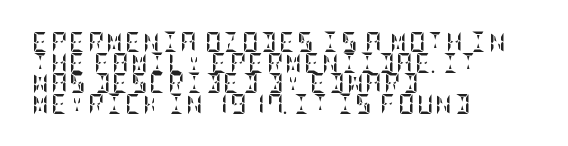
Q: Is the text bold? A: Yes.
Q: Is the text italic (slanted)? A: No, it is upright.
Q: Is the text underlined? A: No.
Q: How is the paragraph aligned? A: Left-aligned.
Q: Is the spacing between lines tight, normal or loose? A: Tight.
